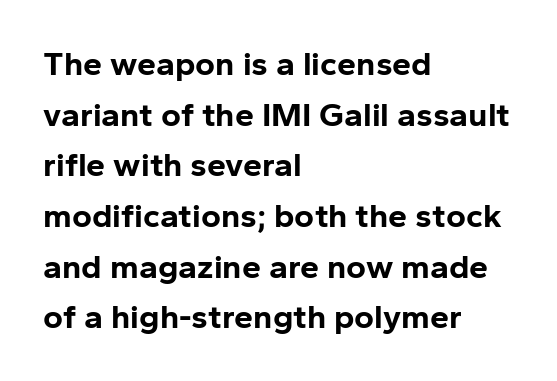
Q: Is the text bold? A: Yes.
Q: Is the text italic (slanted)? A: No, it is upright.
Q: Is the typeface a serif or a sans-serif typeface? A: Sans-serif.
Q: Is the text underlined? A: No.
Q: How is the paragraph aligned? A: Left-aligned.
Q: Is the spacing between letters normal or unusually wide? A: Normal.
Q: Is the spacing between lines tight, normal or loose? A: Normal.
Q: Width (condensed, normal, or wide)? A: Normal.
Q: Stroke contrast? A: Low.
Q: x-height? A: Medium.
Q: Monospaced? A: No.
